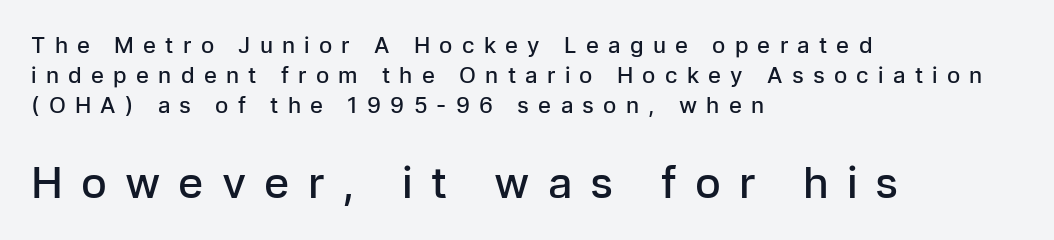
The designer gave the closing block more size than the opening block. Ascenders rise straight up at ninety degrees. Its strokes are somewhat broadened, the hallmark of semibold type. You can tell from the bare stems that sans-serif type was used. Each line starts at the same left margin while the right side varies. Substantial extra tracking has been applied to these lines.
